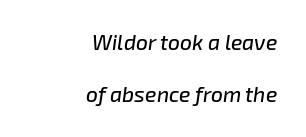
{"italic": "yes", "lean": "right", "slant_degrees": 8, "underline": "no", "align": "right", "line_spacing": "loose", "line_spacing_ratio": 2.49, "letter_spacing": "normal", "letter_spacing_em": 0.0, "glyph_px": 21}
